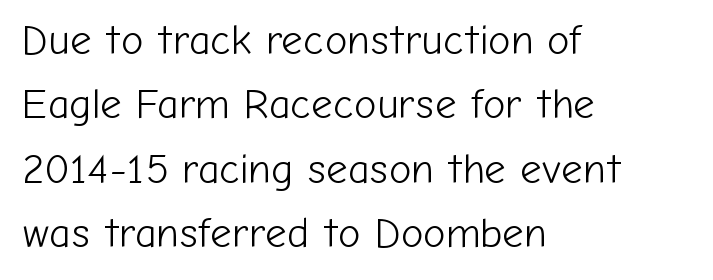
{"serif": "no", "italic": "no", "bold": "no", "weight": "light", "width": "normal", "stroke_contrast": "low", "x_height": "medium", "monospaced": "no", "underline": "no", "align": "left", "line_spacing": "normal", "line_spacing_ratio": 1.53, "letter_spacing": "normal", "letter_spacing_em": 0.0, "glyph_px": 42}
